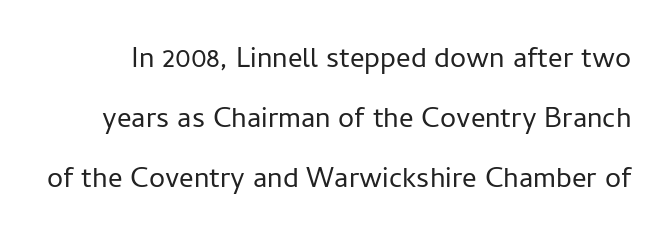
Q: Is the text bold? A: No.
Q: Is the text italic (slanted)? A: No, it is upright.
Q: Is the typeface a serif or a sans-serif typeface? A: Sans-serif.
Q: Is the text underlined? A: No.
Q: Is the spacing between letters normal or unusually wide? A: Normal.
Q: Is the spacing between lines tight, normal or loose? A: Normal.
Q: Width (condensed, normal, or wide)? A: Normal.
Q: Stroke contrast? A: Low.
Q: x-height? A: Medium.
Q: Monospaced? A: No.
